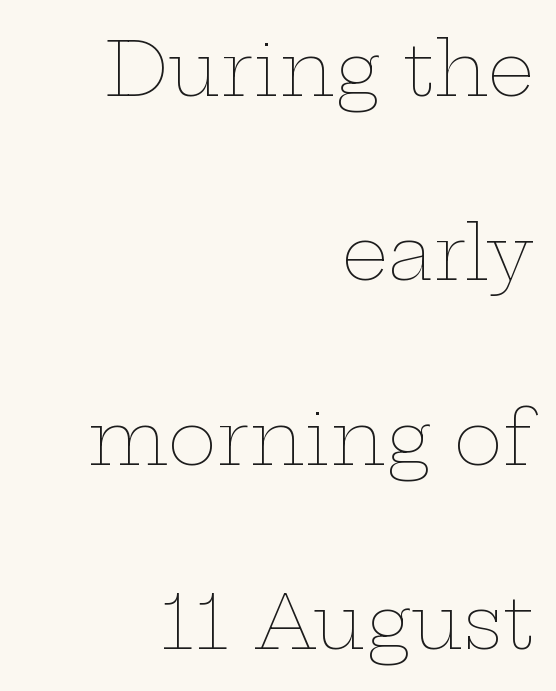
Q: Is the text bold? A: No.
Q: Is the text italic (slanted)? A: No, it is upright.
Q: Is the text underlined? A: No.
Q: How is the paragraph aligned? A: Right-aligned.
Q: Is the spacing between letters normal or unusually wide? A: Normal.
Q: Is the spacing between lines tight, normal or loose? A: Loose.
Q: Width (condensed, normal, or wide)? A: Wide.
Q: Stroke contrast? A: Low.
Q: x-height? A: Medium.
Q: Monospaced? A: No.
